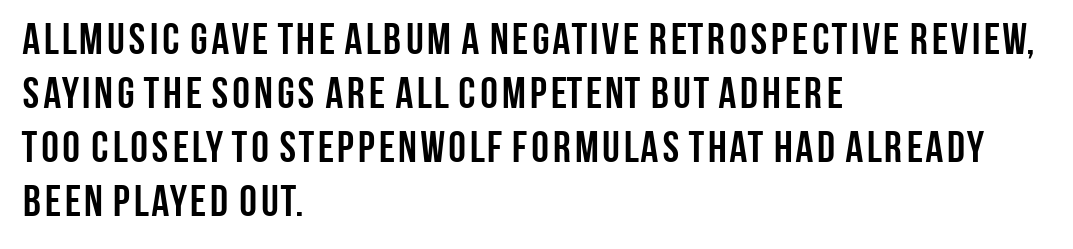
The image shows 44 px semibold, condensed sans-serif type, upright; set left-aligned, line spacing 1.23x, normal letter spacing, not underlined; low stroke contrast and a large x-height.
